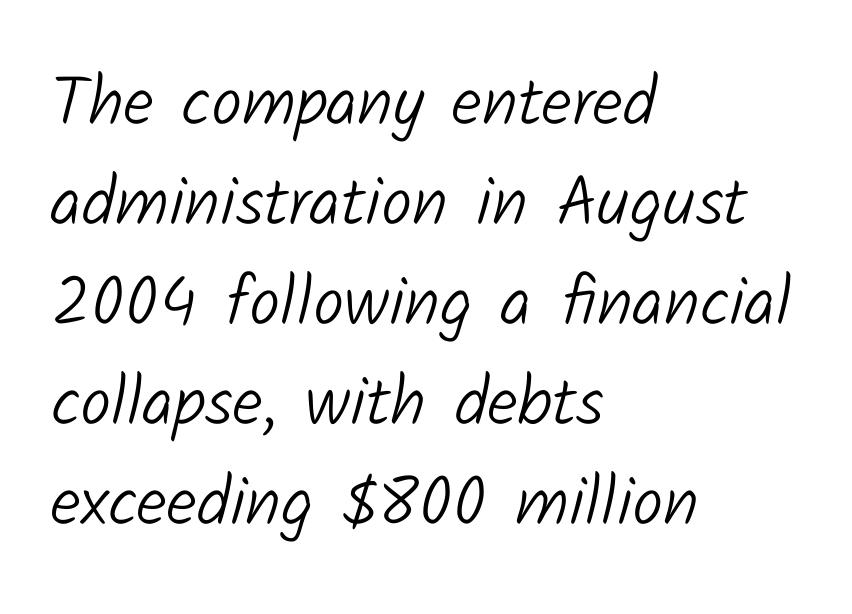
The image shows 69 px light sans-serif type; set left-aligned, normal line spacing (1.45x), normal letter spacing, not underlined; low stroke contrast and a medium x-height.
